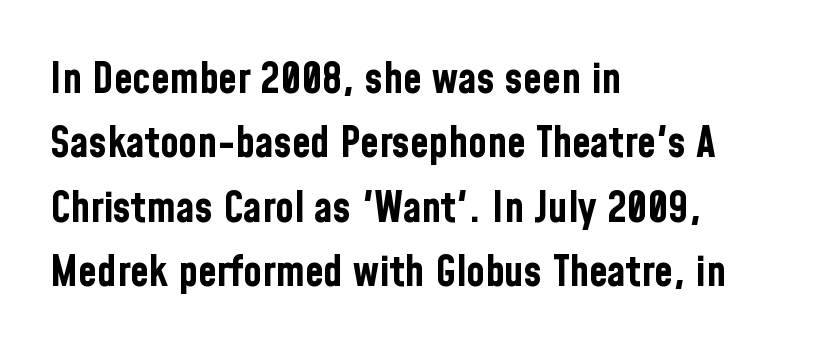
Q: Is the text bold? A: Yes.
Q: Is the text italic (slanted)? A: No, it is upright.
Q: Is the typeface a serif or a sans-serif typeface? A: Sans-serif.
Q: Is the text underlined? A: No.
Q: How is the paragraph aligned? A: Left-aligned.
Q: Is the spacing between letters normal or unusually wide? A: Normal.
Q: Is the spacing between lines tight, normal or loose? A: Normal.
Q: Width (condensed, normal, or wide)? A: Condensed.
Q: Stroke contrast? A: Low.
Q: x-height? A: Medium.
Q: Monospaced? A: No.
